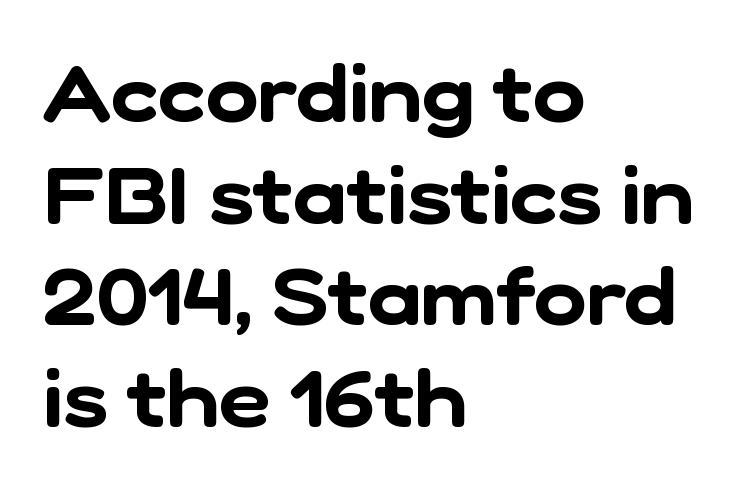
The image shows 80 px sans-serif type; set left-aligned, normal line spacing (1.27x), normal letter spacing, not underlined; low stroke contrast and a medium x-height.
